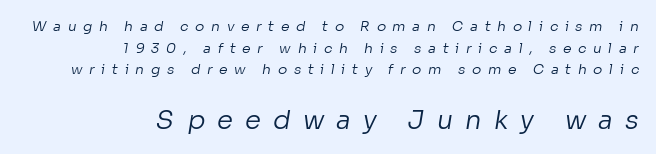
The rendering inserts visible extra space after every character. The characters are drawn with everyday or finer stroke widths. No word sits above an underline. The lower block of text is set noticeably larger than the block above it.
